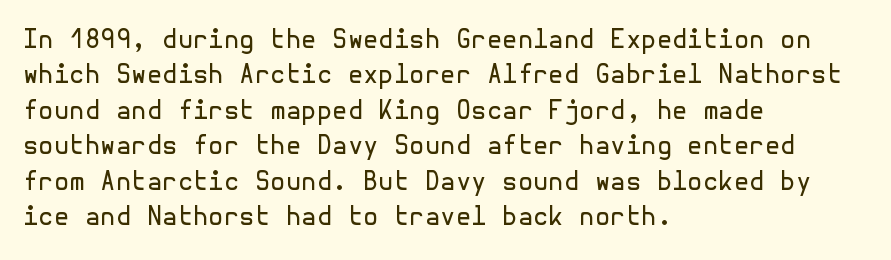
Plain, unruled lines of type. Is the type heavy? It reads as light-to-regular instead. Interline gaps are of average width in this sample. In terms of posture, this sample is upright. These lines are set flush left with a ragged right edge. Nothing unusual about the tracking: characters are spaced as the font intends.
